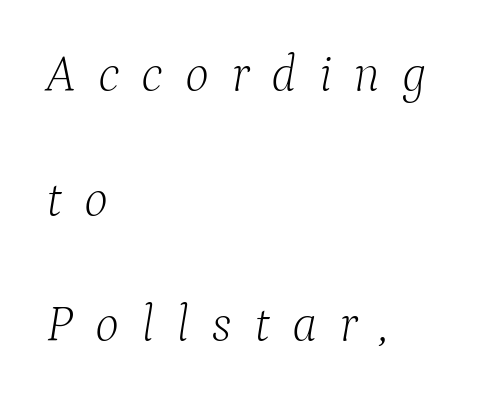
Look at the bottom of the vertical strokes: they flare into serifs here. If you drew a line through each stem, it would be angled. The passage shown is not underscored anywhere. The face used here is proportionally spaced, like ordinary book or web type. The face used here is rendered with a markedly widened letterfit.
